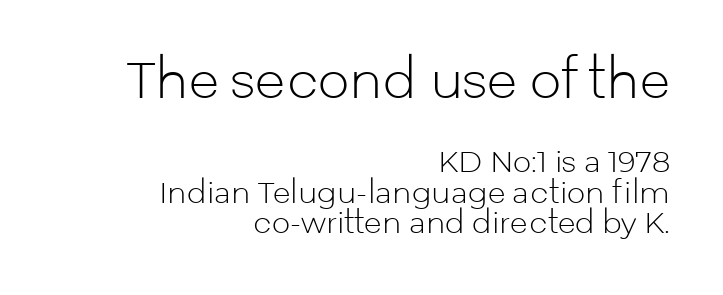
What's the leading like? Squeezed, with rows nearly overlapping. The more generous point size was reserved for the upper chunk. Clear beneath every line of the passage. Vertical strokes here are truly vertical.
